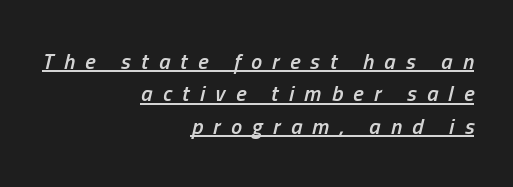
The image shows 22 px text type, italic (leaning right); set right-aligned, normal line spacing (1.47x), unusually wide letter spacing (+0.47 em), underlined.
